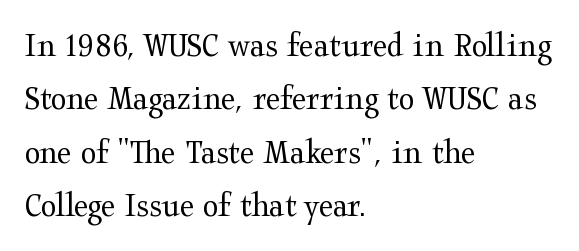
The image shows 36 px regular-weight, wide serif type, upright; set left-aligned, normal line spacing (1.48x), normal letter spacing, not underlined; medium stroke contrast and a medium x-height.
